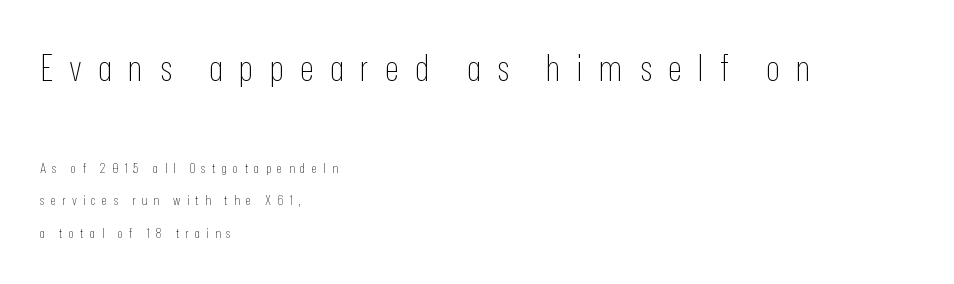
Stems and bowls with no extra thickness — not bold. Left-aligned paragraph, ragged on the right. A sans-serif font was chosen for this passage. Line spacing here is loose. Posture: vertical. The face used here is proportionally spaced, like ordinary book or web type.
